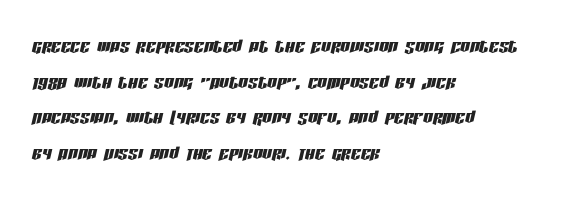
The vertical gap from one line to the next is medium. Compared with typical body copy, the letter spacing here is the same. The passage shown leans; its letterforms are oblique. Layout note: lines flush left. A bare baseline throughout the passage.
